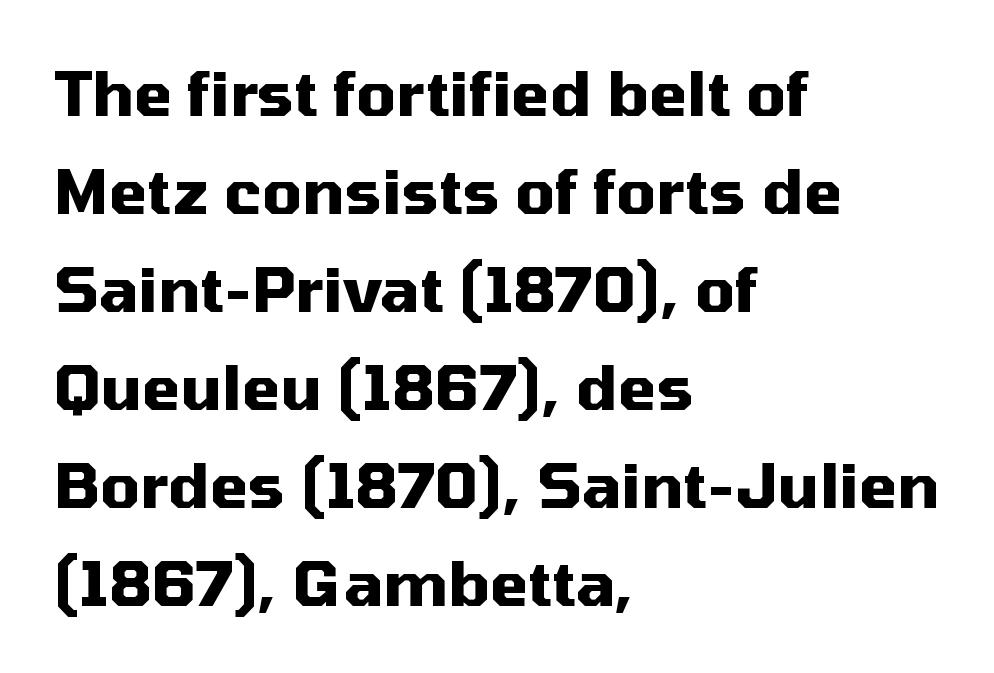
Q: Is the text bold? A: Yes.
Q: Is the text italic (slanted)? A: No, it is upright.
Q: Is the typeface a serif or a sans-serif typeface? A: Sans-serif.
Q: Is the text underlined? A: No.
Q: How is the paragraph aligned? A: Left-aligned.
Q: Is the spacing between letters normal or unusually wide? A: Normal.
Q: Is the spacing between lines tight, normal or loose? A: Normal.
Q: Width (condensed, normal, or wide)? A: Normal.
Q: Stroke contrast? A: Medium.
Q: x-height? A: Medium.
Q: Monospaced? A: No.
